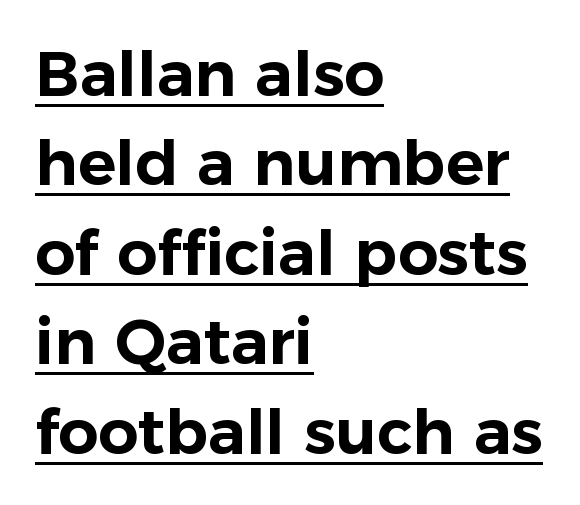
Q: Is the text italic (slanted)? A: No, it is upright.
Q: Is the typeface a serif or a sans-serif typeface? A: Sans-serif.
Q: Is the text underlined? A: Yes.
Q: How is the paragraph aligned? A: Left-aligned.
Q: Is the spacing between letters normal or unusually wide? A: Normal.
Q: Is the spacing between lines tight, normal or loose? A: Normal.
Q: Width (condensed, normal, or wide)? A: Normal.
Q: Stroke contrast? A: Low.
Q: x-height? A: Medium.
Q: Monospaced? A: No.
